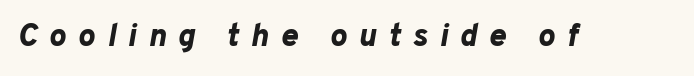
{"italic": "yes", "lean": "right", "slant_degrees": 10, "bold": "yes", "weight": "bold", "width": "normal", "stroke_contrast": "low", "x_height": "medium", "monospaced": "no", "underline": "no", "letter_spacing": "wide", "letter_spacing_em": 0.37, "glyph_px": 32}
